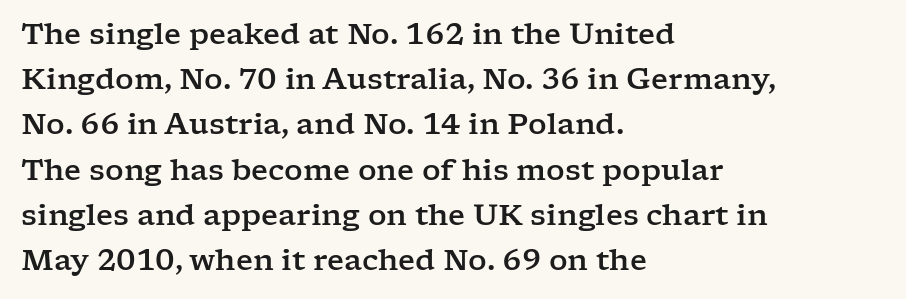
{"serif": "yes", "italic": "no", "width": "wide", "stroke_contrast": "low", "x_height": "medium", "monospaced": "no", "underline": "no", "align": "left", "line_spacing": "normal", "line_spacing_ratio": 1.56, "letter_spacing": "normal", "letter_spacing_em": 0.0, "glyph_px": 29}
